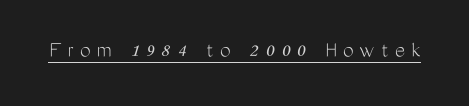
A typesetter would call this heavily tracked-out type. Nope, not italic — everything's standing straight. Emphasis is given by a line drawn under the lettering. On a weight scale, this lands at 450 or below.
